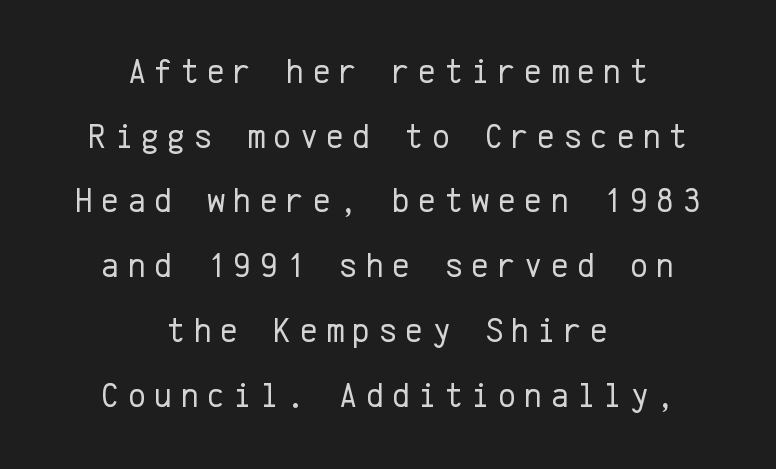
Q: Is the text bold? A: No.
Q: Is the text italic (slanted)? A: No, it is upright.
Q: Is the typeface a serif or a sans-serif typeface? A: Sans-serif.
Q: Is the text underlined? A: No.
Q: How is the paragraph aligned? A: Centered.
Q: Is the spacing between letters normal or unusually wide? A: Unusually wide.
Q: Width (condensed, normal, or wide)? A: Normal.
Q: Stroke contrast? A: Low.
Q: x-height? A: Medium.
Q: Monospaced? A: Yes.
